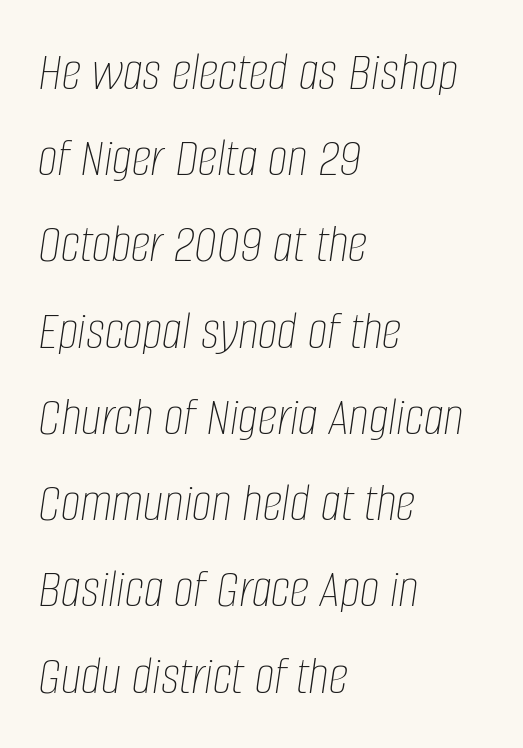
The image shows 56 px thin, condensed type, italic (leaning right); set left-aligned, normal line spacing (1.54x), normal letter spacing, not underlined; low stroke contrast and a large x-height.
